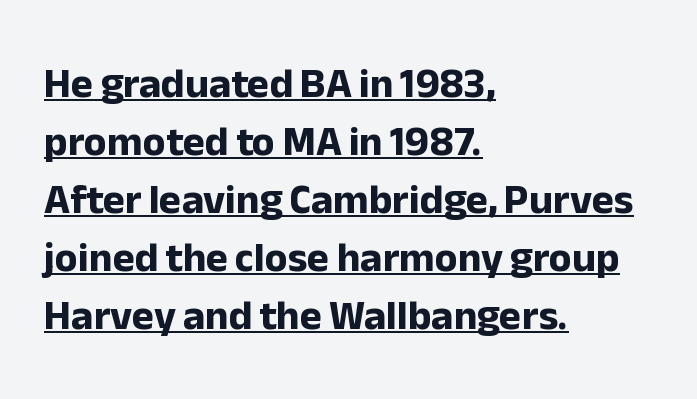
The image shows 42 px bold sans-serif type, upright; set left-aligned, normal line spacing (1.38x), normal letter spacing, underlined; low stroke contrast and a medium x-height.
